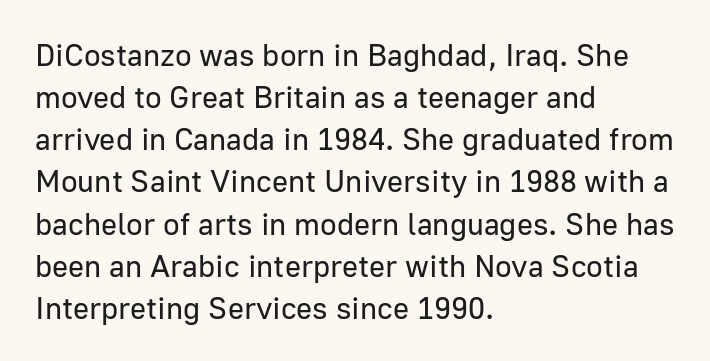
The rendering uses natural spacing where letterforms have individual widths. A sans-serif font was chosen for this passage. Descenders hang freely into open space. Each line starts at the same left margin while the right side varies. Stems and bowls with no extra thickness — not bold. Leading: standard.
